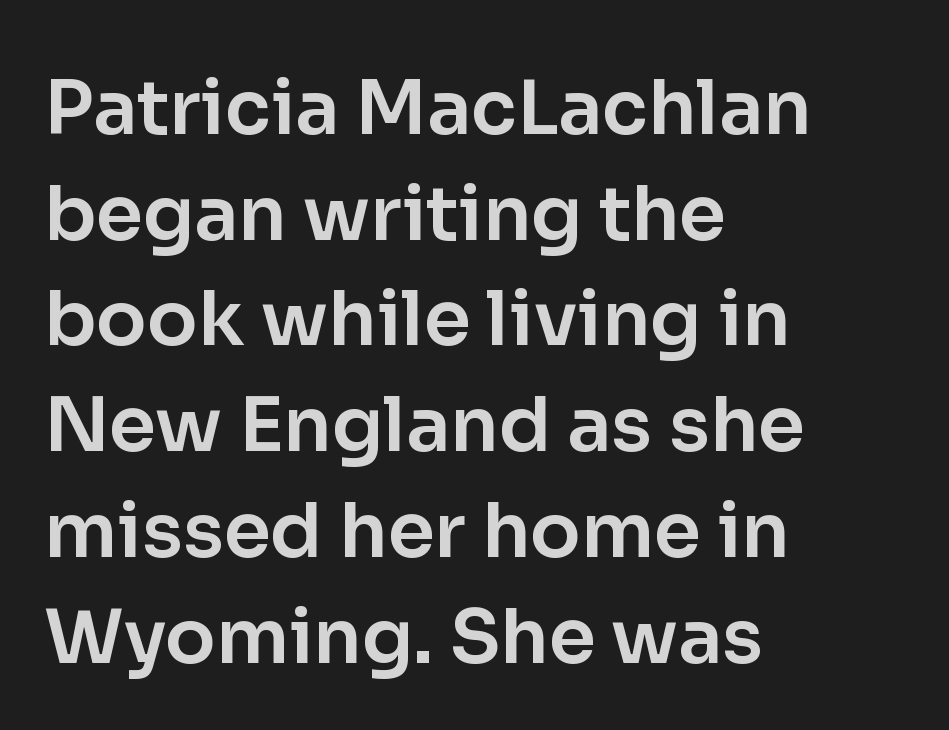
{"serif": "no", "italic": "no", "width": "normal", "stroke_contrast": "low", "x_height": "medium", "monospaced": "no", "underline": "no", "align": "left", "line_spacing": "normal", "line_spacing_ratio": 1.41, "letter_spacing": "normal", "letter_spacing_em": 0.0, "glyph_px": 75}
